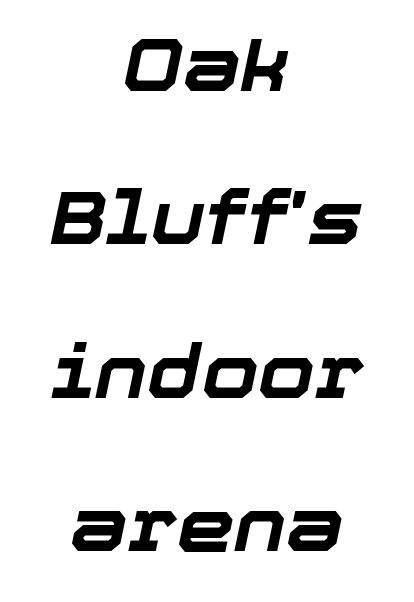
{"italic": "yes", "lean": "right", "slant_degrees": 12, "bold": "yes", "weight": "bold", "width": "normal", "stroke_contrast": "low", "x_height": "medium", "monospaced": "no", "underline": "no", "align": "center", "line_spacing": "loose", "line_spacing_ratio": 2.1, "letter_spacing": "normal", "letter_spacing_em": 0.0, "glyph_px": 73}
